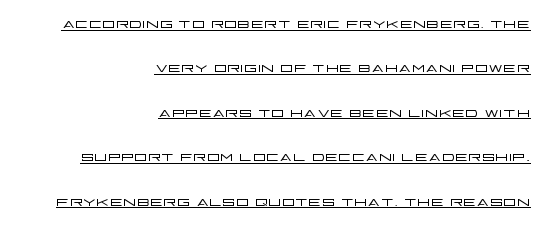
Between one letter and the next there's only the usual sliver of space. If you drew a line through each stem, it would be perfectly vertical. Every word sits above its own underline. The compositor pushed each line to the right boundary. This block would shrink considerably if given ordinary leading; it's expanded now.
